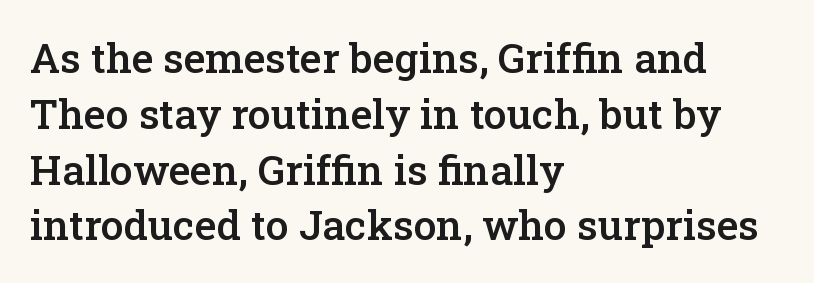
A typesetter would call this proportional, since set widths differ per character. To sum up the face: it has serifs. The passage is arranged the way most books set body copy — flush left. Students, this is semibold: more ink than regular, less than bold. The lettering stays uniformly vertical, giving the passage a roman look.
